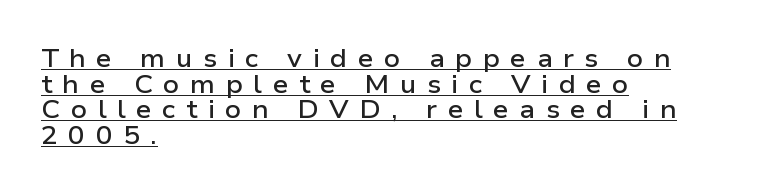
Q: Is the text bold? A: Semi-bold.
Q: Is the text italic (slanted)? A: No, it is upright.
Q: Is the text underlined? A: Yes.
Q: How is the paragraph aligned? A: Left-aligned.
Q: Is the spacing between letters normal or unusually wide? A: Unusually wide.
Q: Is the spacing between lines tight, normal or loose? A: Tight.
